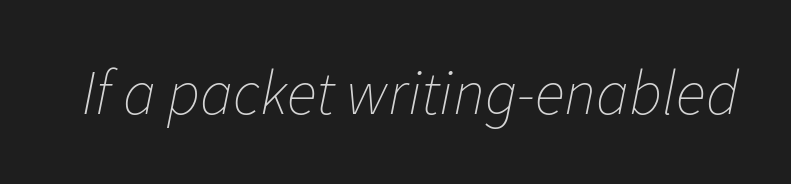
The image shows 63 px thin type, italic (leaning right); set normal letter spacing, not underlined; low stroke contrast and a medium x-height.
